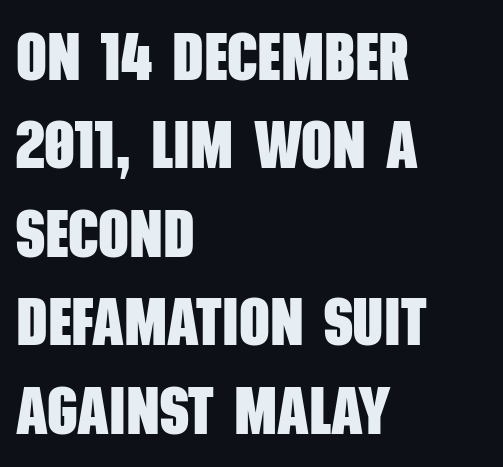
The image shows 67 px heavy, condensed sans-serif type; set left-aligned, normal line spacing (1.32x), normal letter spacing, not underlined; low stroke contrast and a large x-height.
